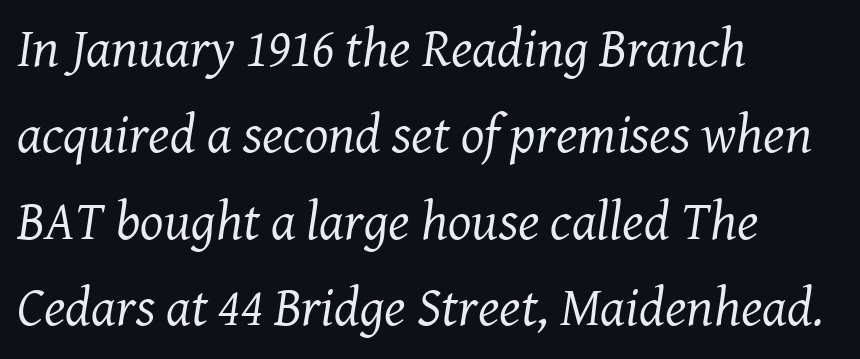
Heft: none added — not bold. The type is set solid horizontally, with unmodified tracking. The leading is moderate, giving the passage an even texture. The face used here has a pronounced slope to its letters.
